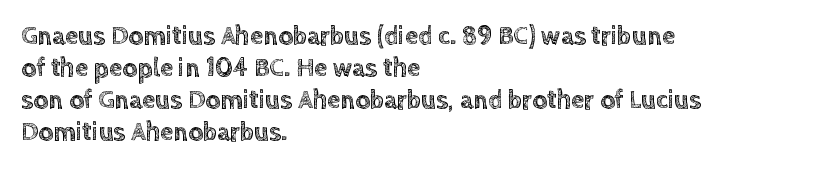
Standard letterfit; no display-style spreading of the glyphs. The string is rendered with underlining switched off. Compared with a centered layout, this one pins lines to the left instead. Vertical strokes here are truly vertical.
